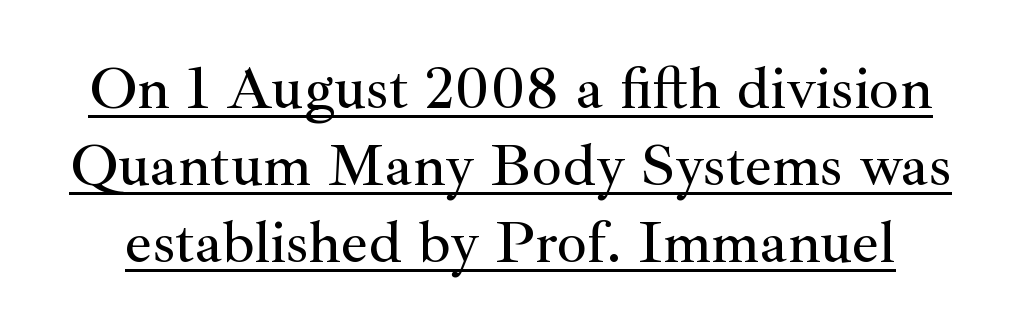
Q: Is the text italic (slanted)? A: No, it is upright.
Q: Is the typeface a serif or a sans-serif typeface? A: Serif.
Q: Is the text underlined? A: Yes.
Q: Is the spacing between letters normal or unusually wide? A: Normal.
Q: Is the spacing between lines tight, normal or loose? A: Normal.
Q: Width (condensed, normal, or wide)? A: Normal.
Q: Stroke contrast? A: Medium.
Q: x-height? A: Small.
Q: Monospaced? A: No.
